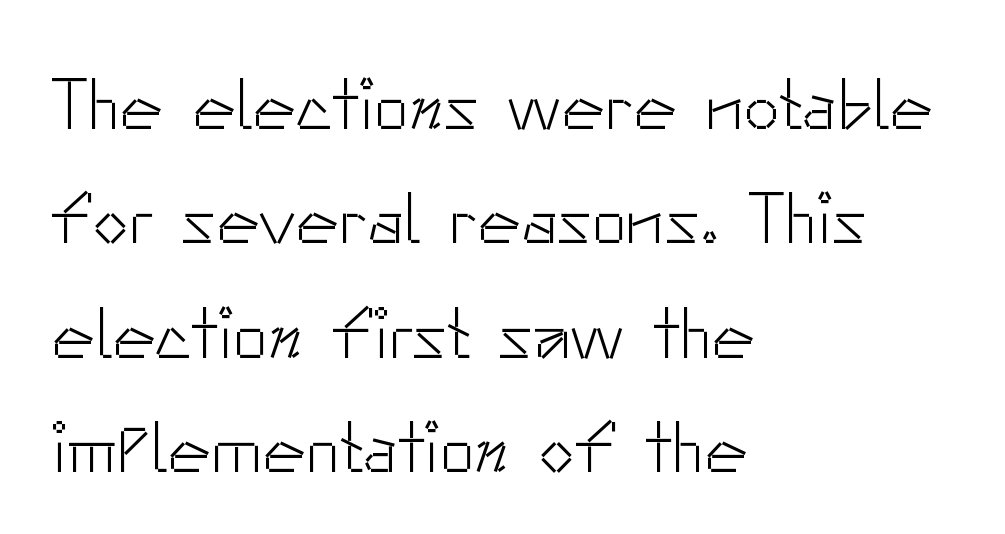
The image shows 72 px light sans-serif type, upright; set left-aligned, normal line spacing (1.59x), normal letter spacing, not underlined; low stroke contrast and a small x-height.
